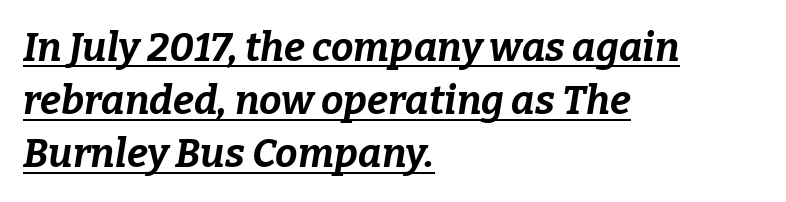
Q: Is the text bold? A: Yes.
Q: Is the text italic (slanted)? A: Yes, it leans right by about 9 degrees.
Q: Is the text underlined? A: Yes.
Q: How is the paragraph aligned? A: Left-aligned.
Q: Is the spacing between letters normal or unusually wide? A: Normal.
Q: Is the spacing between lines tight, normal or loose? A: Normal.
Q: Width (condensed, normal, or wide)? A: Normal.
Q: Stroke contrast? A: Low.
Q: x-height? A: Medium.
Q: Monospaced? A: No.
